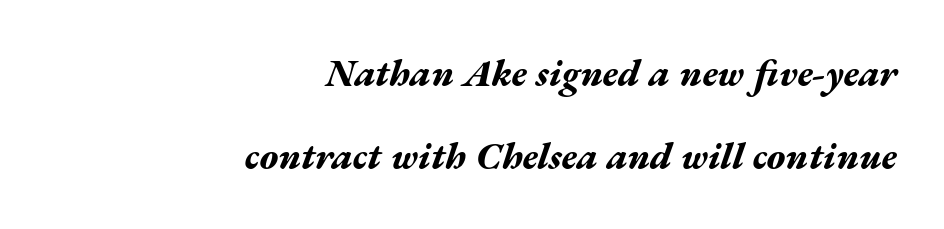
{"italic": "yes", "lean": "right", "slant_degrees": 17, "bold": "yes", "weight": "bold", "width": "wide", "stroke_contrast": "medium", "x_height": "medium", "monospaced": "no", "underline": "no", "align": "right", "line_spacing": "loose", "line_spacing_ratio": 2.19, "letter_spacing": "normal", "letter_spacing_em": 0.0, "glyph_px": 38}
